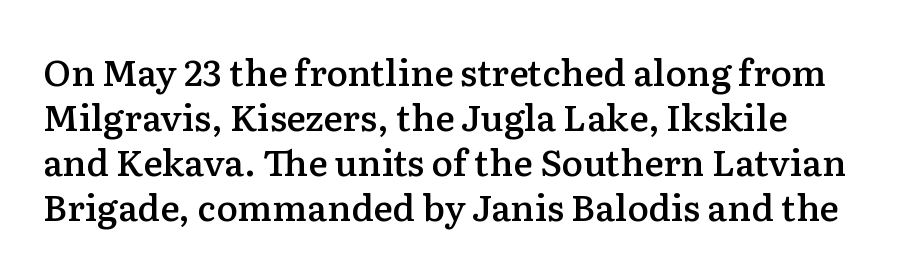
Q: Is the text bold? A: Semi-bold.
Q: Is the text italic (slanted)? A: No, it is upright.
Q: Is the typeface a serif or a sans-serif typeface? A: Serif.
Q: Is the text underlined? A: No.
Q: Is the spacing between letters normal or unusually wide? A: Normal.
Q: Is the spacing between lines tight, normal or loose? A: Normal.
Q: Width (condensed, normal, or wide)? A: Normal.
Q: Stroke contrast? A: Low.
Q: x-height? A: Medium.
Q: Monospaced? A: No.
